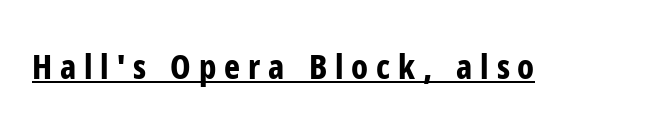
On the weight axis this lands at bold, roughly 700. A sans-serif font was chosen for this passage. Proportional: the letters do not fall into vertical columns. Italic: no, the glyphs are upright roman. The passage shown has open, widely tracked lettering throughout. The lettering is marked with a stroke running underneath it.
